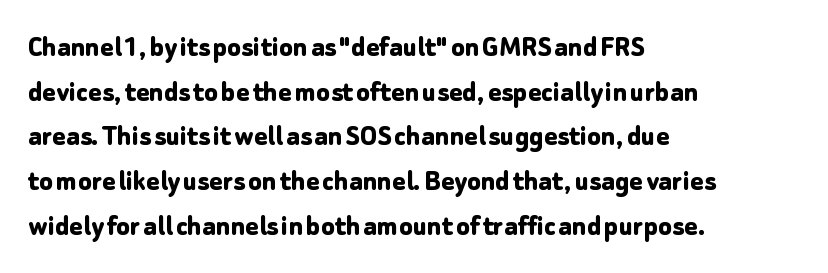
Q: Is the text bold? A: Yes.
Q: Is the text italic (slanted)? A: No, it is upright.
Q: Is the typeface a serif or a sans-serif typeface? A: Sans-serif.
Q: Is the text underlined? A: No.
Q: How is the paragraph aligned? A: Left-aligned.
Q: Is the spacing between letters normal or unusually wide? A: Normal.
Q: Is the spacing between lines tight, normal or loose? A: Normal.
Q: Width (condensed, normal, or wide)? A: Normal.
Q: Stroke contrast? A: Low.
Q: x-height? A: Medium.
Q: Monospaced? A: No.
